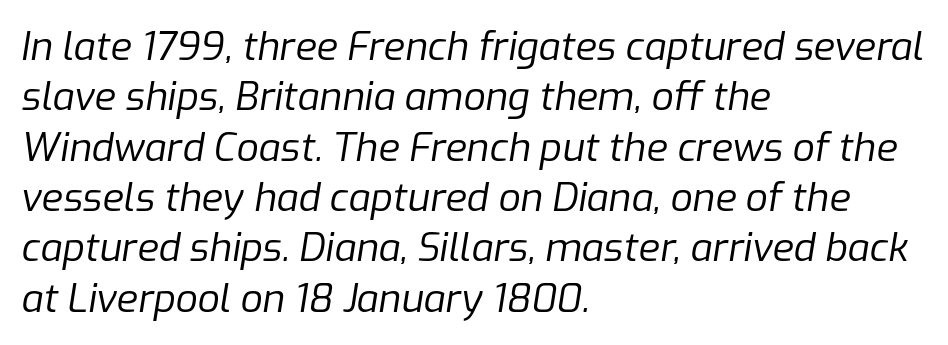
The image shows 39 px regular-weight type, italic (leaning right); set left-aligned, normal line spacing (1.29x), normal letter spacing, not underlined; low stroke contrast and a medium x-height.
